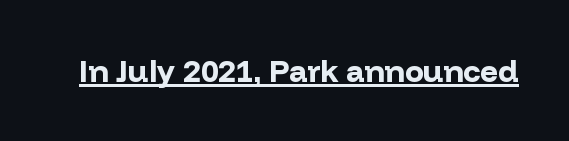
{"serif": "no", "italic": "no", "bold": "yes", "weight": "bold", "width": "normal", "stroke_contrast": "low", "x_height": "medium", "monospaced": "no", "underline": "yes", "letter_spacing": "normal", "letter_spacing_em": 0.0, "glyph_px": 31}
